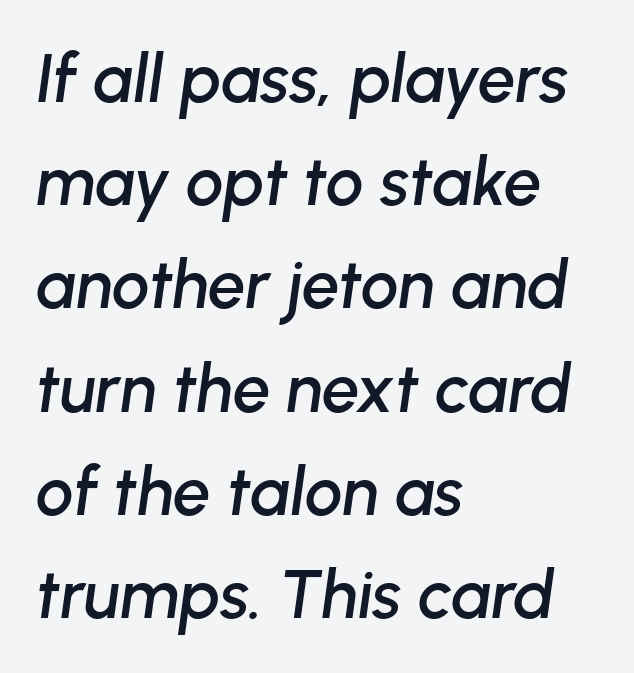
{"italic": "yes", "lean": "right", "slant_degrees": 8, "width": "normal", "stroke_contrast": "low", "x_height": "medium", "monospaced": "no", "underline": "no", "align": "left", "line_spacing": "normal", "line_spacing_ratio": 1.54, "letter_spacing": "normal", "letter_spacing_em": 0.0, "glyph_px": 67}
